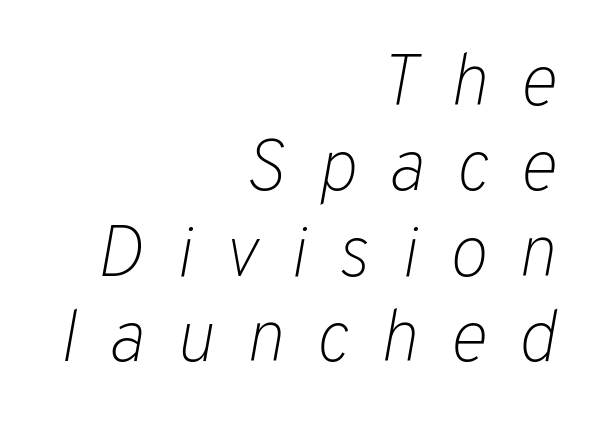
{"italic": "yes", "lean": "right", "slant_degrees": 10, "bold": "no", "weight": "light", "width": "normal", "stroke_contrast": "low", "x_height": "medium", "monospaced": "no", "underline": "no", "align": "right", "line_spacing_ratio": 1.17, "letter_spacing": "wide", "letter_spacing_em": 0.43, "glyph_px": 73}
